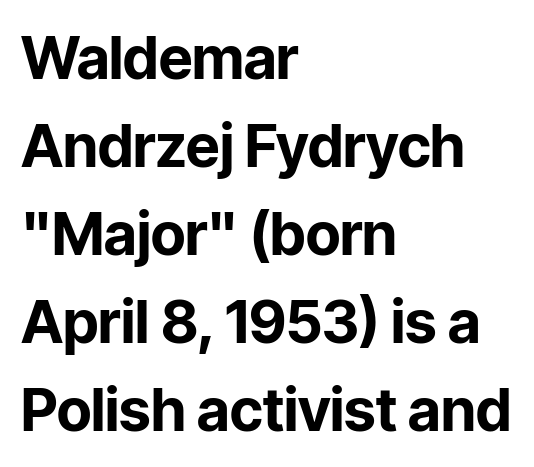
The image shows 59 px bold sans-serif type, upright; set left-aligned, normal line spacing (1.49x), normal letter spacing, not underlined; low stroke contrast and a medium x-height.
